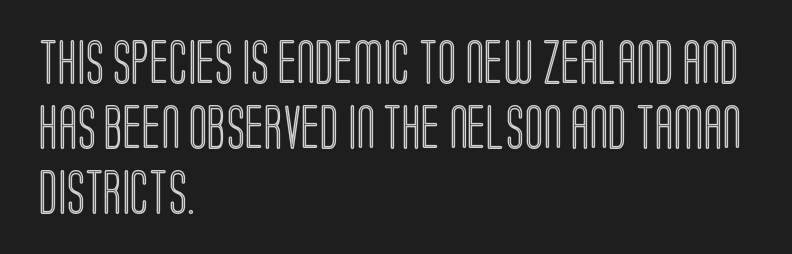
The image shows 44 px condensed type, upright; set left-aligned, normal line spacing (1.48x), normal letter spacing, not underlined; a large x-height.
